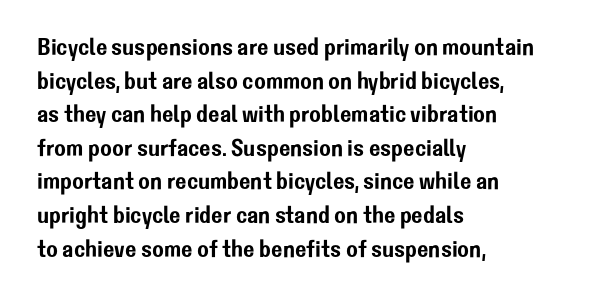
Leading matches the norm, producing a regular column. Every stem runs plumb, perpendicular to the baseline. Underline: absent. In CSS terms this would be text-align: left. Here the glyphs are tracked normally, forming tight word shapes.
